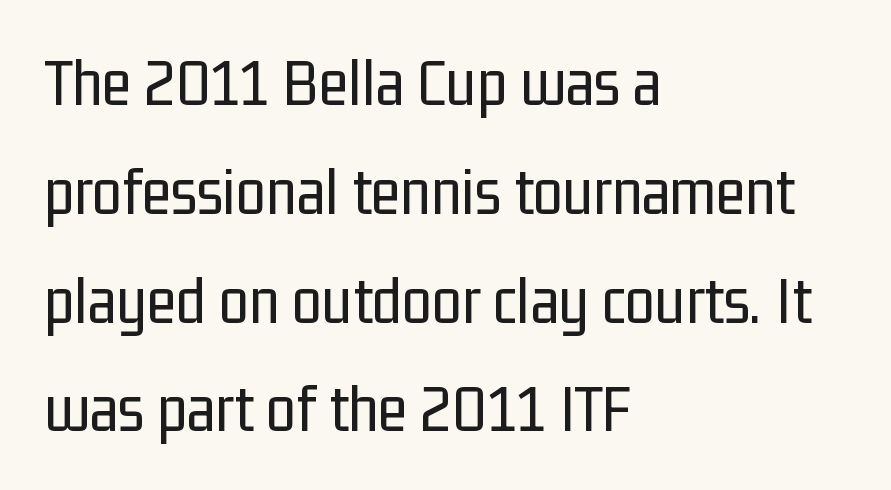
{"serif": "no", "italic": "no", "bold": "no", "weight": "regular", "width": "condensed", "stroke_contrast": "low", "x_height": "medium", "monospaced": "no", "underline": "no", "align": "left", "line_spacing": "normal", "line_spacing_ratio": 1.6, "letter_spacing": "normal", "letter_spacing_em": 0.0, "glyph_px": 68}
